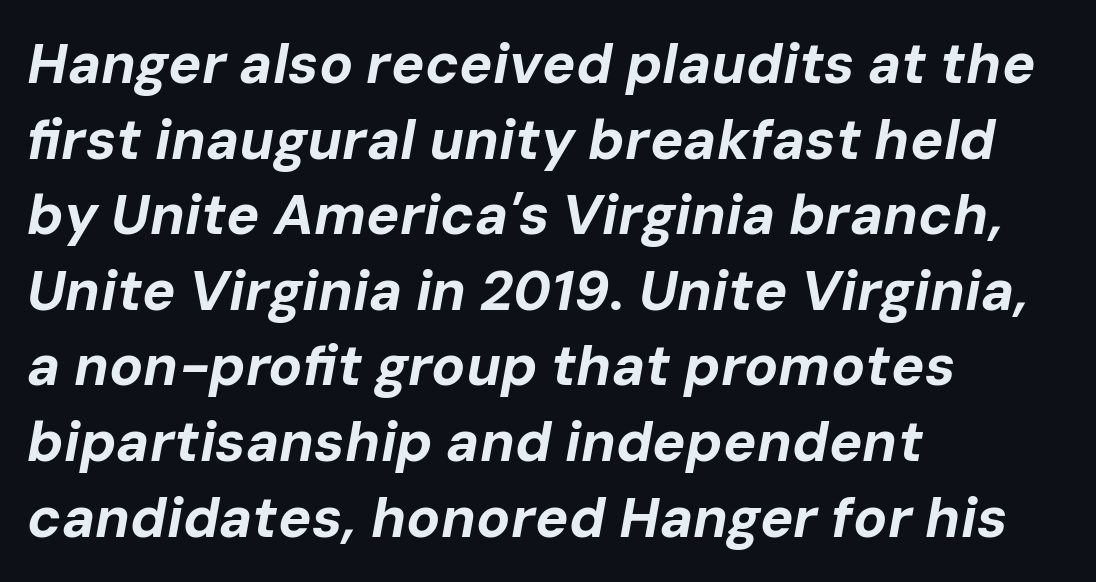
Q: Is the text bold? A: Yes.
Q: Is the text italic (slanted)? A: Yes, it leans right by about 10 degrees.
Q: Is the text underlined? A: No.
Q: How is the paragraph aligned? A: Left-aligned.
Q: Is the spacing between letters normal or unusually wide? A: Normal.
Q: Is the spacing between lines tight, normal or loose? A: Normal.
Q: Width (condensed, normal, or wide)? A: Normal.
Q: Stroke contrast? A: Low.
Q: x-height? A: Medium.
Q: Monospaced? A: No.
